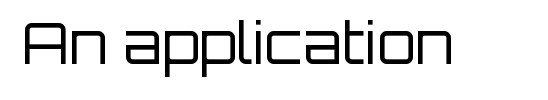
Q: Is the text bold? A: No.
Q: Is the text italic (slanted)? A: No, it is upright.
Q: Is the typeface a serif or a sans-serif typeface? A: Sans-serif.
Q: Is the text underlined? A: No.
Q: Is the spacing between letters normal or unusually wide? A: Normal.
Q: Width (condensed, normal, or wide)? A: Normal.
Q: Stroke contrast? A: Low.
Q: x-height? A: Large.
Q: Monospaced? A: No.
